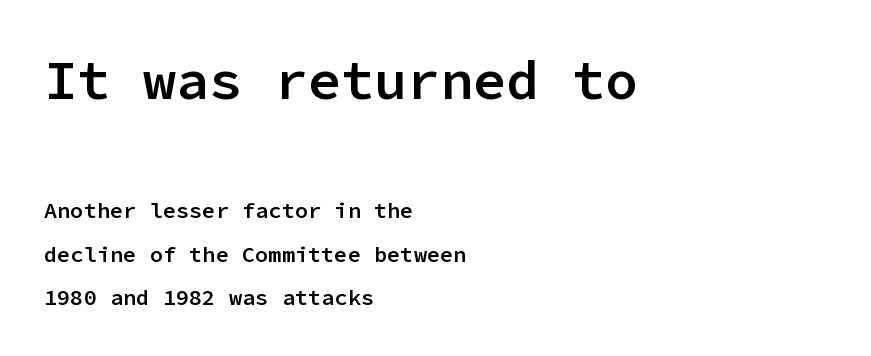
Q: Is the text bold? A: Semi-bold.
Q: Is the text italic (slanted)? A: No, it is upright.
Q: Is the typeface a serif or a sans-serif typeface? A: Sans-serif.
Q: Is the text underlined? A: No.
Q: How is the paragraph aligned? A: Left-aligned.
Q: Is the spacing between letters normal or unusually wide? A: Normal.
Q: Is the spacing between lines tight, normal or loose? A: Loose.
Q: Which block of text is set in a larger size, the first (top) or the second (bottom)? A: The first (top) one.
Q: Width (condensed, normal, or wide)? A: Normal.
Q: Stroke contrast? A: Low.
Q: x-height? A: Medium.
Q: Monospaced? A: Yes.
